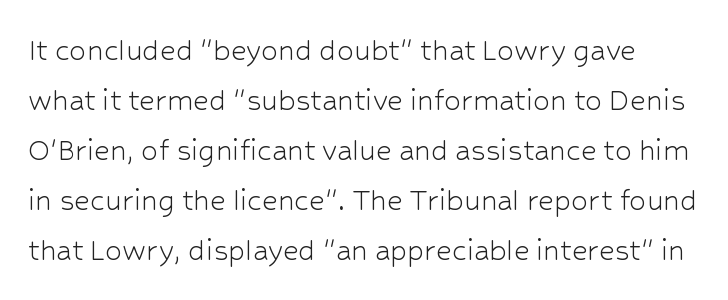
A typesetter would label this face a sans. Does the lettering tilt? It doesn't — this is upright. You could not count columns in this text — the font is proportionally spaced. Line spacing here is normal. The string is rendered with underlining switched off.
